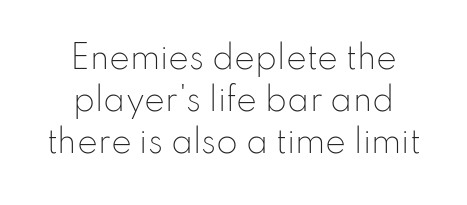
{"serif": "no", "italic": "no", "bold": "no", "weight": "light", "width": "normal", "stroke_contrast": "low", "x_height": "small", "monospaced": "no", "underline": "no", "line_spacing": "normal", "line_spacing_ratio": 1.36, "letter_spacing": "normal", "letter_spacing_em": 0.0, "glyph_px": 31}
